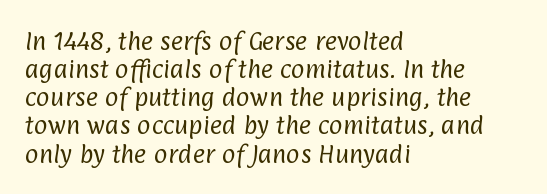
{"bold": "no", "underline": "no", "align": "left", "line_spacing": "normal", "line_spacing_ratio": 1.34, "letter_spacing": "normal", "letter_spacing_em": 0.0, "glyph_px": 21}
